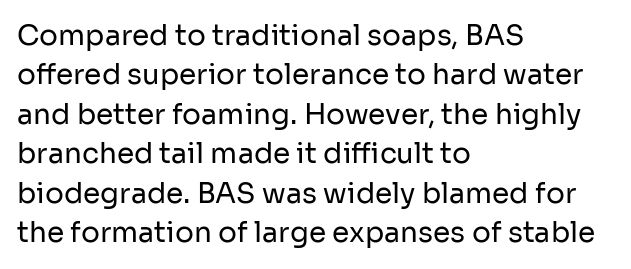
The image shows 28 px regular-weight sans-serif type, upright; set left-aligned, normal line spacing (1.41x), normal letter spacing, not underlined; low stroke contrast and a medium x-height.
